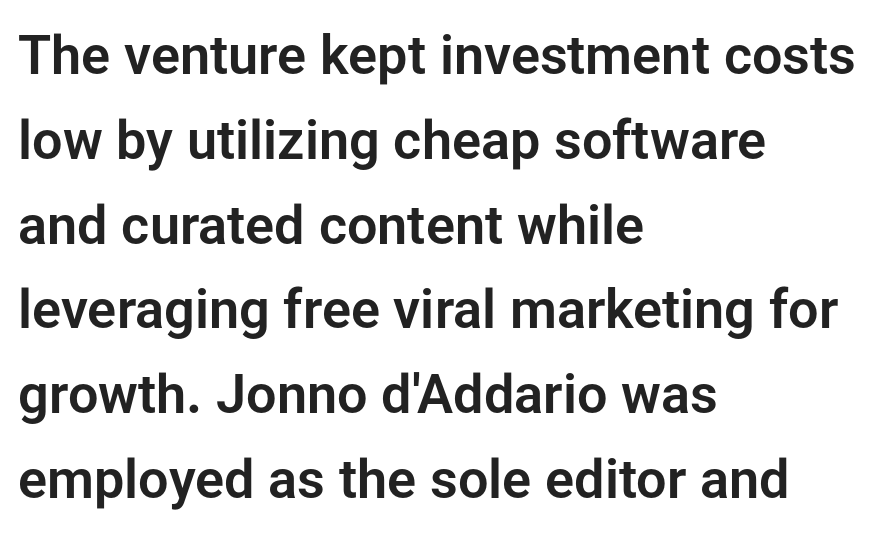
The image shows 54 px sans-serif type, upright; set left-aligned, normal line spacing (1.57x), normal letter spacing, not underlined; low stroke contrast and a medium x-height.
